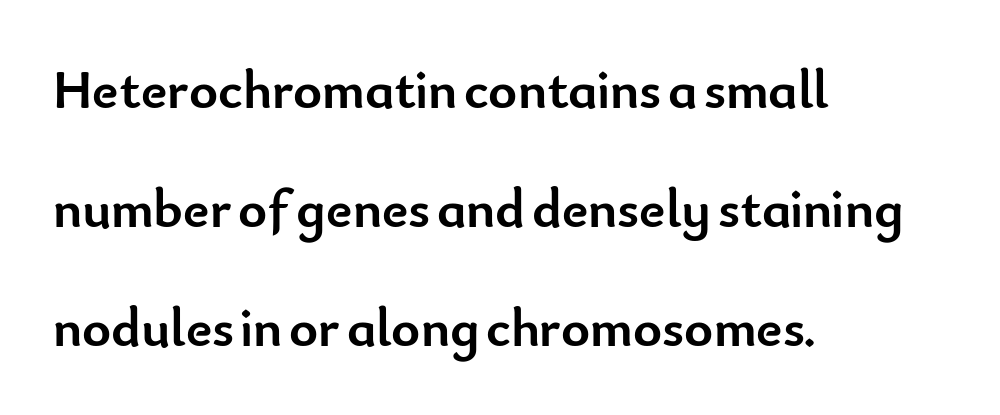
A typesetter would call this proportional, since set widths differ per character. Strokes here are thick enough to call this a true bold. This sample uses an upright cut, with every glyph sitting square on the baseline. Descender tails drop into unmarked territory.
